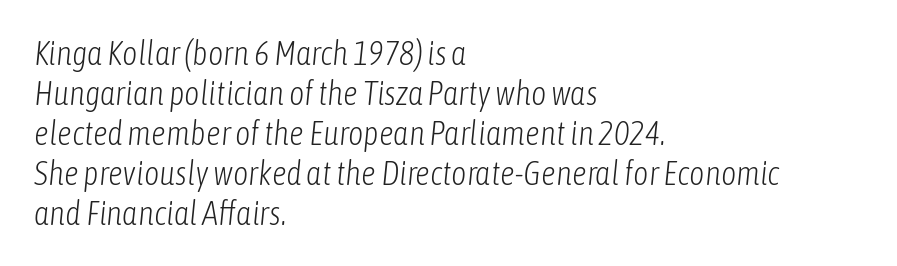
{"italic": "yes", "lean": "right", "slant_degrees": 6, "bold": "no", "weight": "light", "width": "condensed", "stroke_contrast": "low", "x_height": "medium", "monospaced": "no", "underline": "no", "align": "left", "line_spacing_ratio": 1.21, "letter_spacing": "normal", "letter_spacing_em": 0.0, "glyph_px": 33}
